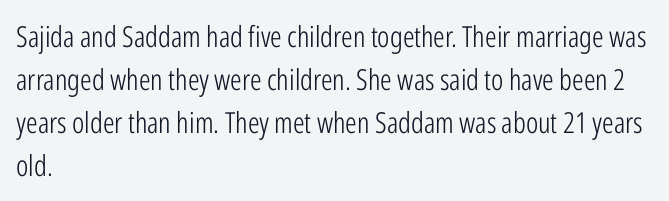
Rendered with straight, roman letterforms. The gaps between neighbouring characters are ordinary and unremarkable. Vertical stems look standard width or narrower in stroke. The zone under the glyphs is completely vacant. You can tell from the bare stems that sans-serif type was used. A classic flush-left, rag-right setting is used for this passage.
